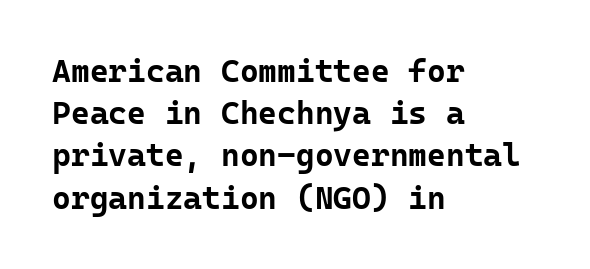
The image shows 32 px bold sans-serif type, upright, monospaced; set left-aligned, normal line spacing (1.32x), normal letter spacing, not underlined; low stroke contrast and a medium x-height.
